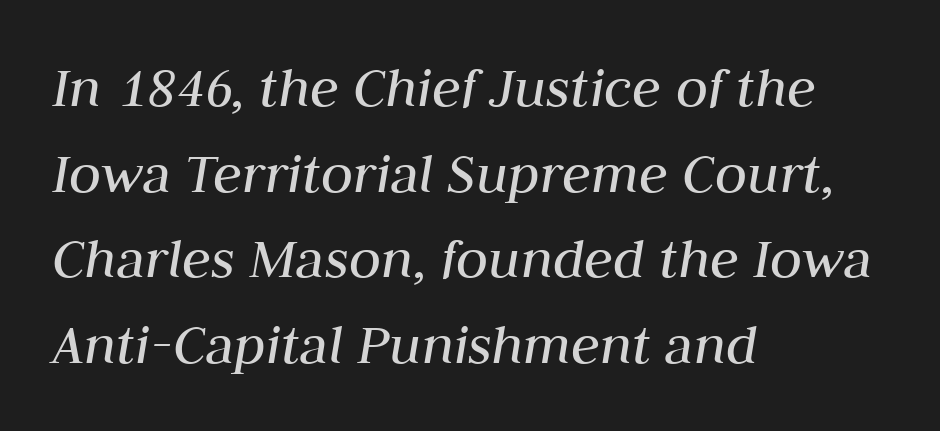
The image shows 59 px regular-weight type, italic (leaning right); set left-aligned, normal line spacing (1.45x), normal letter spacing, not underlined; medium stroke contrast and a medium x-height.
